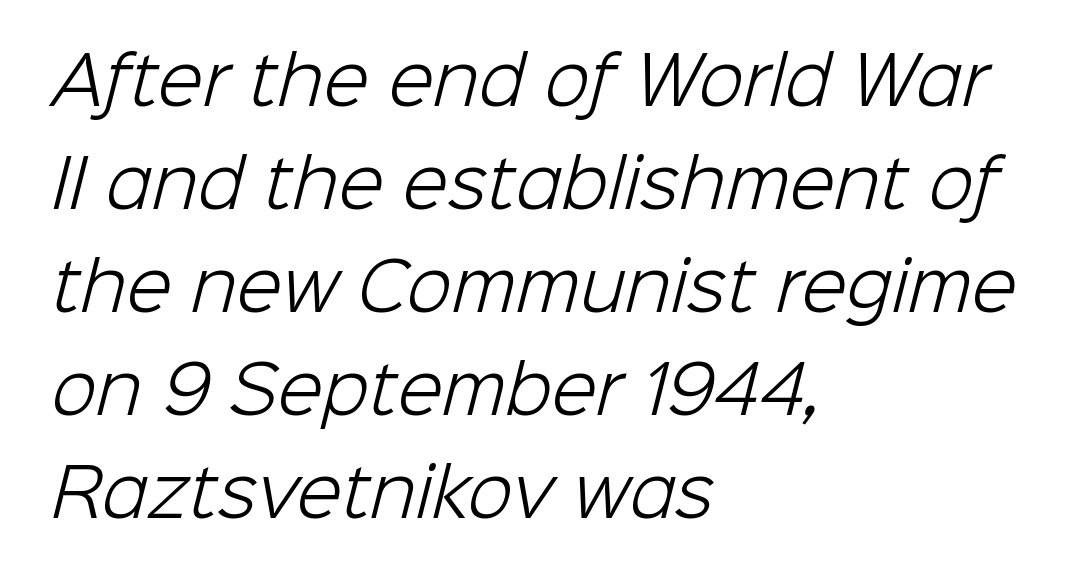
Look at the bottom of the vertical strokes: they stop flat, with no serifs. This block has exactly the height ordinary leading produces. The face used here is proportionally spaced, like ordinary book or web type. A light-to-regular cut is what we see here. Tracking here is standard; glyphs follow each other at the usual distance. Line beginnings align vertically; line endings do not.
